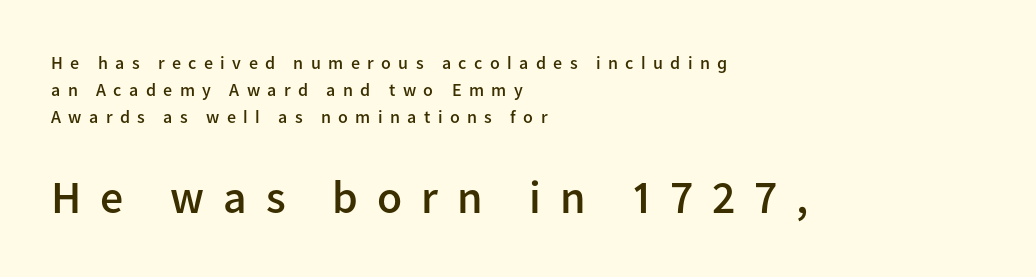
Q: Is the text bold? A: Semi-bold.
Q: Is the text italic (slanted)? A: No, it is upright.
Q: Is the typeface a serif or a sans-serif typeface? A: Sans-serif.
Q: Is the text underlined? A: No.
Q: How is the paragraph aligned? A: Left-aligned.
Q: Is the spacing between letters normal or unusually wide? A: Unusually wide.
Q: Is the spacing between lines tight, normal or loose? A: Normal.
Q: Which block of text is set in a larger size, the first (top) or the second (bottom)? A: The second (bottom) one.
Q: Width (condensed, normal, or wide)? A: Normal.
Q: Stroke contrast? A: Low.
Q: x-height? A: Medium.
Q: Monospaced? A: No.
